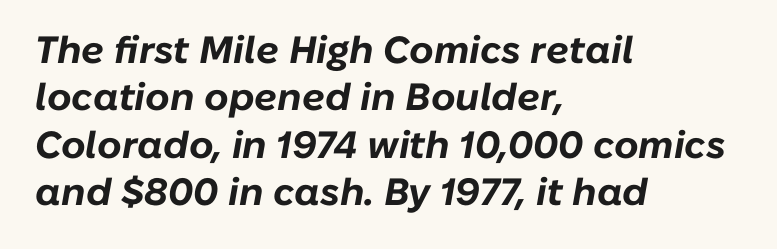
{"italic": "yes", "lean": "right", "slant_degrees": 10, "bold": "yes", "weight": "bold", "width": "normal", "stroke_contrast": "low", "x_height": "medium", "monospaced": "no", "underline": "no", "align": "left", "line_spacing": "normal", "line_spacing_ratio": 1.25, "letter_spacing": "normal", "letter_spacing_em": 0.0, "glyph_px": 38}
